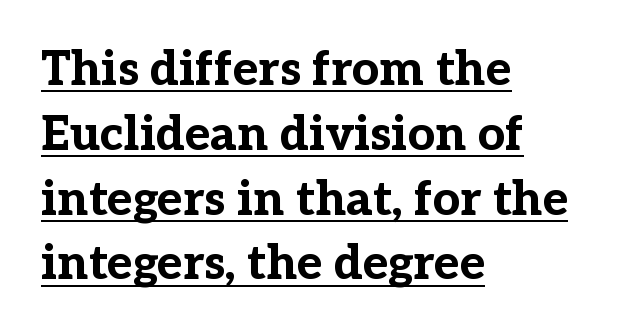
The image shows 48 px bold serif type, upright; set left-aligned, normal line spacing (1.35x), normal letter spacing, underlined; low stroke contrast and a medium x-height.
